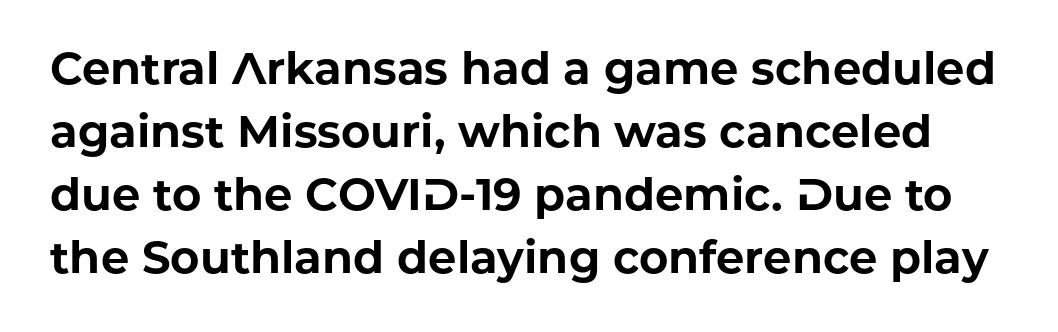
Look at the stroke-to-counter ratio: heavy, a bold. Underline: absent. Does the type have serifs? No, each stem ends abruptly. Default kerning and tracking; the words read as compact shapes.
